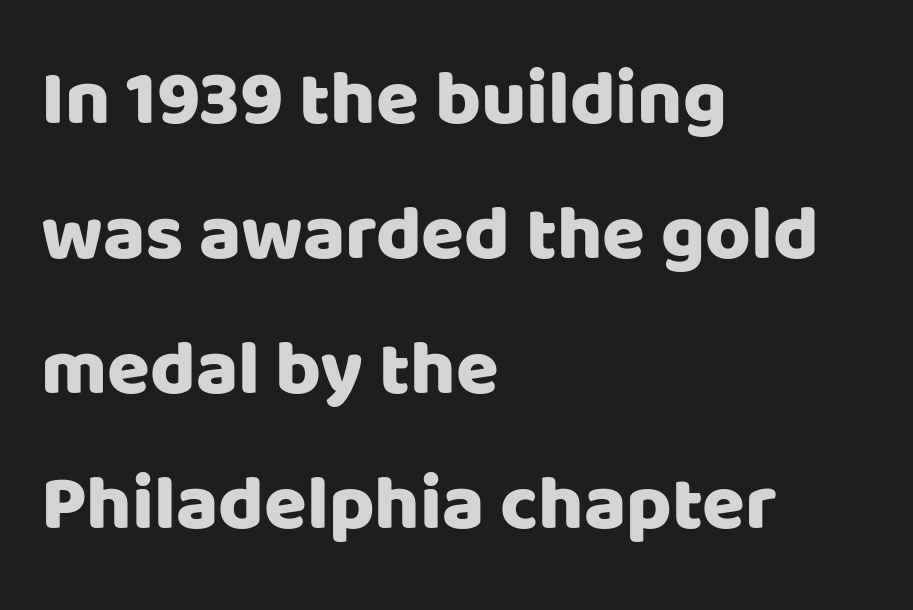
A clean baseline with only descenders dipping below it. Notice how the stems are strictly vertical — no italics here. The rendering uses natural spacing where letterforms have individual widths. You can tell from the bare stems that sans-serif type was used. Horizontally, the lines are justified to the leading edge only. Standard letterfit; no display-style spreading of the glyphs.
